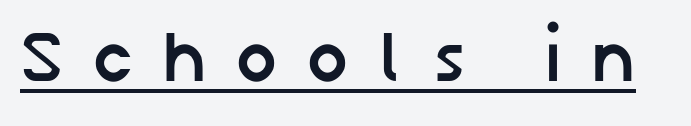
The image shows 72 px semibold sans-serif type, upright; set unusually wide letter spacing (+0.41 em), underlined; low stroke contrast and a medium x-height.
